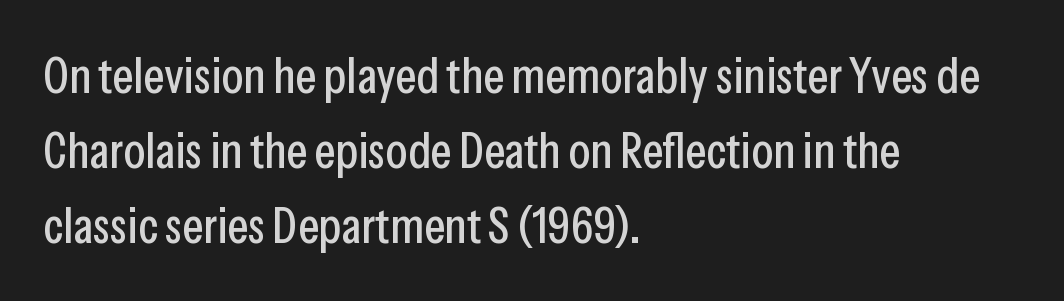
{"serif": "no", "italic": "no", "width": "condensed", "stroke_contrast": "low", "x_height": "medium", "monospaced": "no", "underline": "no", "align": "left", "line_spacing": "normal", "line_spacing_ratio": 1.5, "letter_spacing": "normal", "letter_spacing_em": 0.0, "glyph_px": 50}
